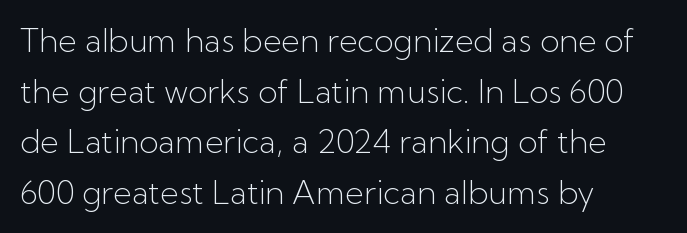
The image shows 32 px light sans-serif type, upright; set left-aligned, normal line spacing (1.58x), normal letter spacing, not underlined; low stroke contrast and a medium x-height.
